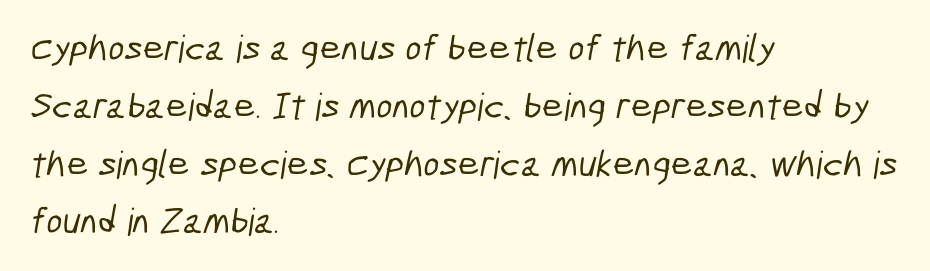
{"serif": "no", "width": "condensed", "stroke_contrast": "low", "x_height": "medium", "monospaced": "no", "underline": "no", "align": "left", "line_spacing": "normal", "line_spacing_ratio": 1.52, "letter_spacing": "normal", "letter_spacing_em": 0.0, "glyph_px": 38}
